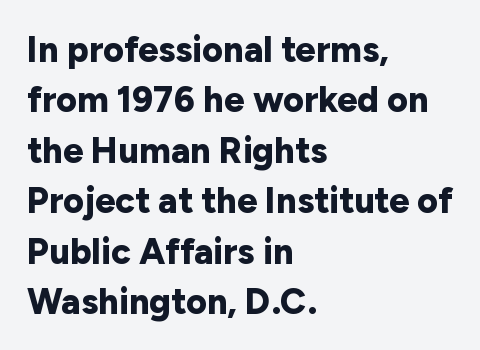
Q: Is the text bold? A: Yes.
Q: Is the text italic (slanted)? A: No, it is upright.
Q: Is the typeface a serif or a sans-serif typeface? A: Sans-serif.
Q: Is the text underlined? A: No.
Q: How is the paragraph aligned? A: Left-aligned.
Q: Is the spacing between letters normal or unusually wide? A: Normal.
Q: Is the spacing between lines tight, normal or loose? A: Normal.
Q: Width (condensed, normal, or wide)? A: Normal.
Q: Stroke contrast? A: Low.
Q: x-height? A: Medium.
Q: Monospaced? A: No.
